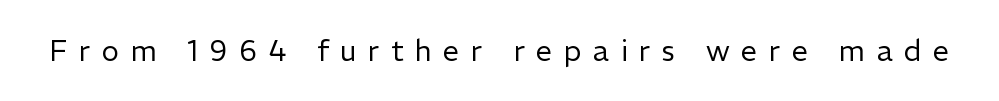
A typesetter would mark this as roman, not italic. Words appear elongated and porous because spacing is wide. The letters look calm and open, with moderate or lighter stems. Unmarked baselines from the first word to the last.
